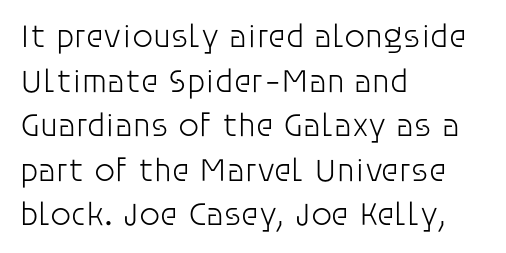
Q: Is the text bold? A: No.
Q: Is the text italic (slanted)? A: No, it is upright.
Q: Is the typeface a serif or a sans-serif typeface? A: Sans-serif.
Q: Is the text underlined? A: No.
Q: How is the paragraph aligned? A: Left-aligned.
Q: Is the spacing between letters normal or unusually wide? A: Normal.
Q: Is the spacing between lines tight, normal or loose? A: Normal.
Q: Width (condensed, normal, or wide)? A: Normal.
Q: Stroke contrast? A: Low.
Q: x-height? A: Large.
Q: Monospaced? A: No.
